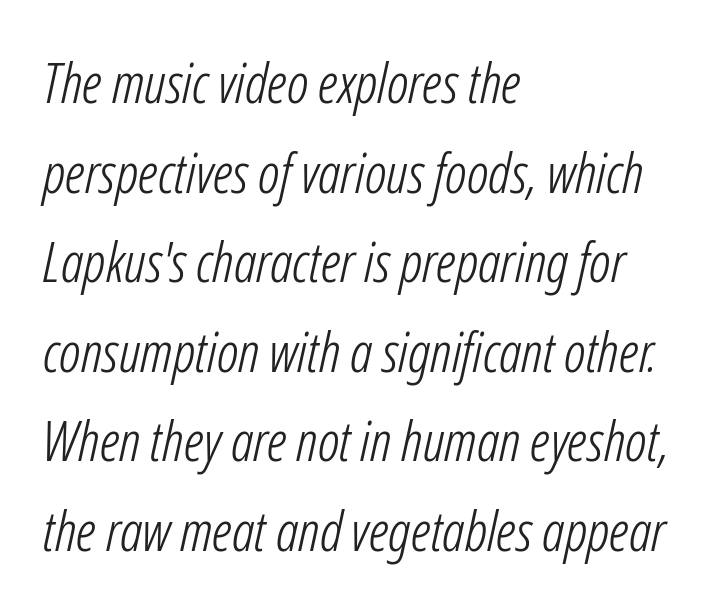
What's the leading like? Ordinary, nothing unusual. The weight tops out at a normal text grade. Does the copy run flush right? No — it runs flush left. Characters follow at the spacing the type designer built in.
